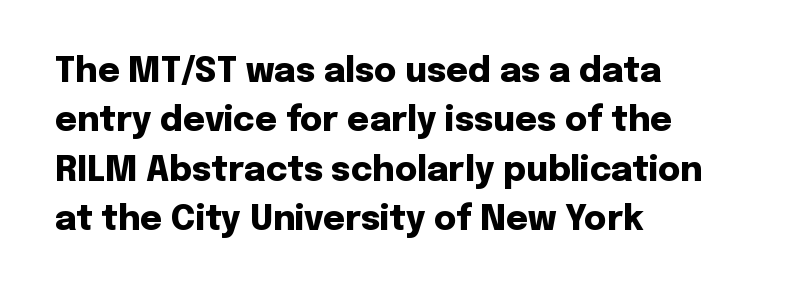
These lines carry a lot of weight — the face is fully bold. The glyphs in this specimen are sans serif. These lines are set flush left with a ragged right edge. Posture: straight, roman, zero tilt. Lines of text with bare space underneath. Short note: letters normally spaced.
